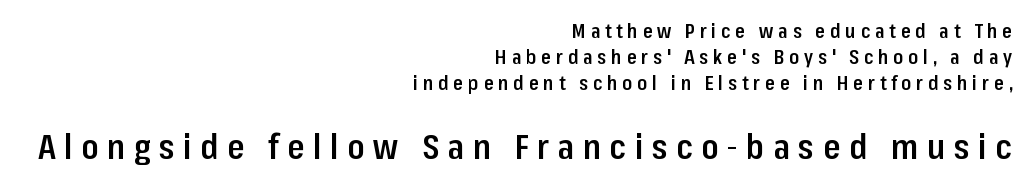
In terms of posture, this sample is upright. Observe the absence of serifs on each vertical stroke in this sample. A somewhat darkened texture: the type is semibold rather than bold. No word sits above an underline. The compositor pushed each line to the right boundary. The tracking jumps out immediately: characters are airy and widely separated.
